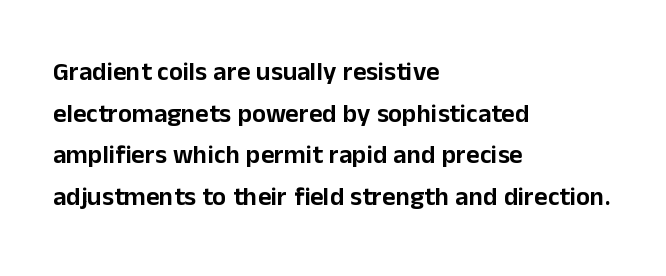
The glyphs are unaccompanied by any horizontal stroke below them. Nope, not italic — everything's standing straight. This sample keeps an unexceptional amount of space between lines. The lines are quadded left. Characters follow at the spacing the type designer built in.
